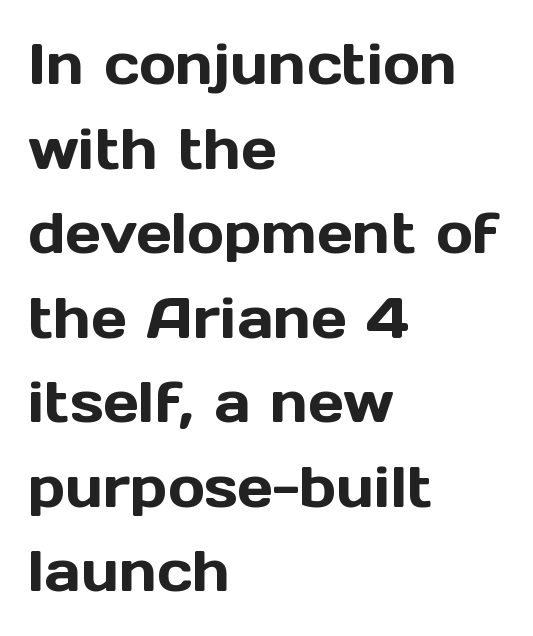
{"serif": "no", "italic": "no", "width": "normal", "x_height": "medium", "monospaced": "no", "underline": "no", "align": "left", "line_spacing": "normal", "line_spacing_ratio": 1.51, "letter_spacing": "normal", "letter_spacing_em": 0.0, "glyph_px": 56}
